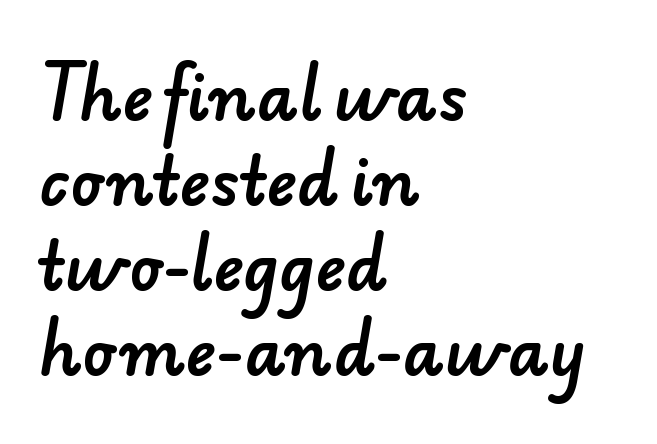
Q: Is the typeface a serif or a sans-serif typeface? A: Sans-serif.
Q: Is the text underlined? A: No.
Q: How is the paragraph aligned? A: Left-aligned.
Q: Is the spacing between letters normal or unusually wide? A: Normal.
Q: Is the spacing between lines tight, normal or loose? A: Normal.
Q: Width (condensed, normal, or wide)? A: Normal.
Q: Stroke contrast? A: Low.
Q: x-height? A: Small.
Q: Monospaced? A: No.
